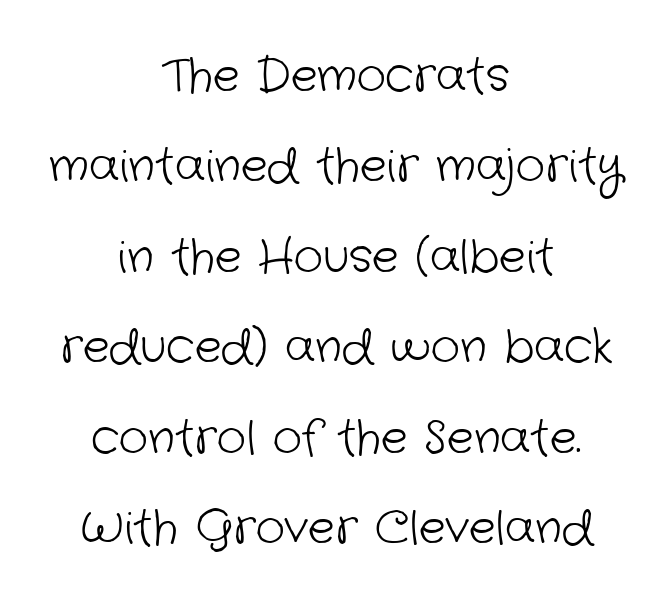
The lines in this sample share a center point and differ in where they start and stop. The block of text is sparse from top to bottom, with ample space between rows. The letters carry no serifs — their stems end cleanly without finishing strokes. These lines keep a tight, regular rhythm from letter to letter.
